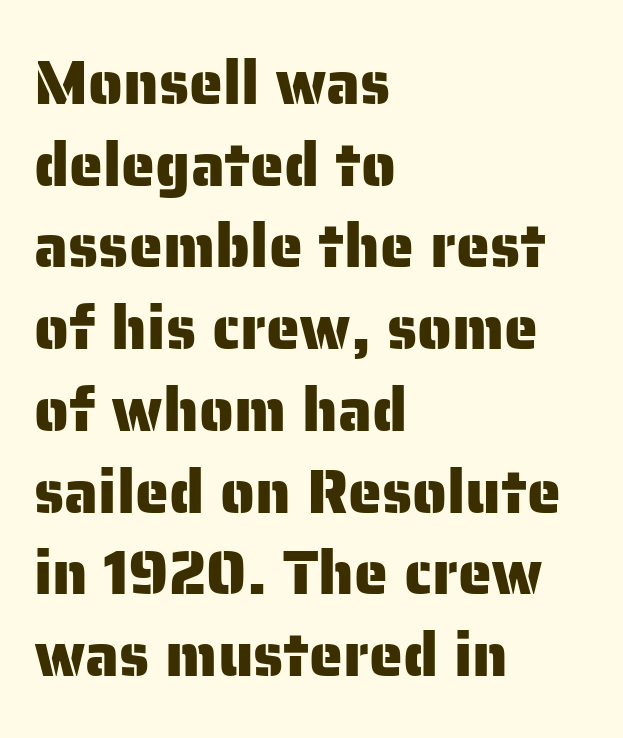
{"serif": "no", "italic": "no", "width": "normal", "stroke_contrast": "low", "x_height": "medium", "monospaced": "no", "underline": "no", "align": "left", "line_spacing": "normal", "line_spacing_ratio": 1.34, "letter_spacing": "normal", "letter_spacing_em": 0.0, "glyph_px": 61}
